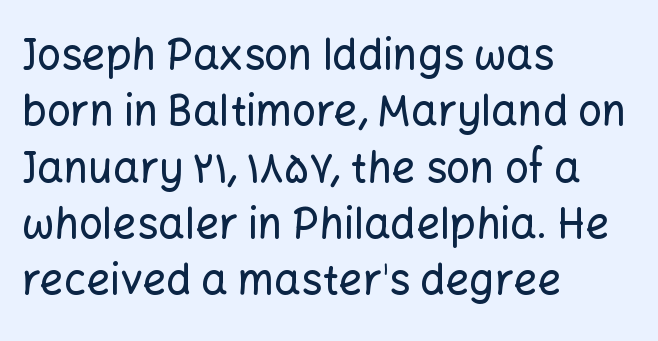
Q: Is the text italic (slanted)? A: No, it is upright.
Q: Is the typeface a serif or a sans-serif typeface? A: Sans-serif.
Q: Is the text underlined? A: No.
Q: How is the paragraph aligned? A: Left-aligned.
Q: Is the spacing between letters normal or unusually wide? A: Normal.
Q: Is the spacing between lines tight, normal or loose? A: Normal.
Q: Width (condensed, normal, or wide)? A: Normal.
Q: Stroke contrast? A: Low.
Q: x-height? A: Medium.
Q: Monospaced? A: No.
